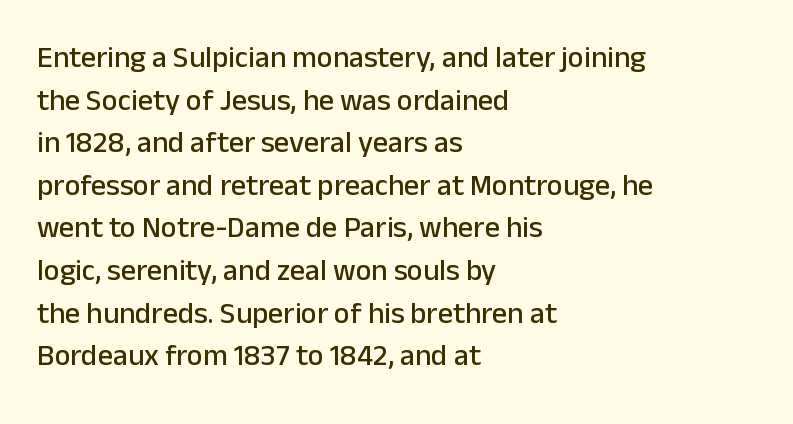
The image shows 30 px sans-serif type, upright; set left-aligned, normal line spacing (1.42x), normal letter spacing, not underlined; low stroke contrast and a medium x-height.
